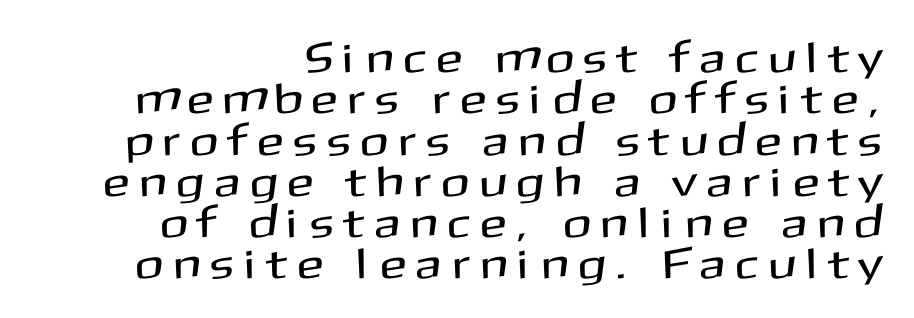
The image shows 43 px sans-serif type, upright; set right-aligned, tight line spacing (0.96x), unusually wide letter spacing (+0.3 em), not underlined; medium stroke contrast and a medium x-height.
